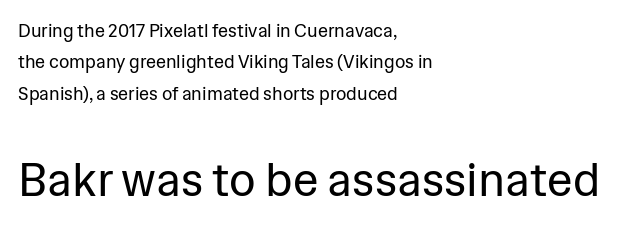
This sample has the flowing, uneven cadence of proportional lettering. This sample uses a sans-serif face. Rule under the text: the space is simply empty. No extra ink here — the face is not bold. Do the letters lean? They stand straight.
